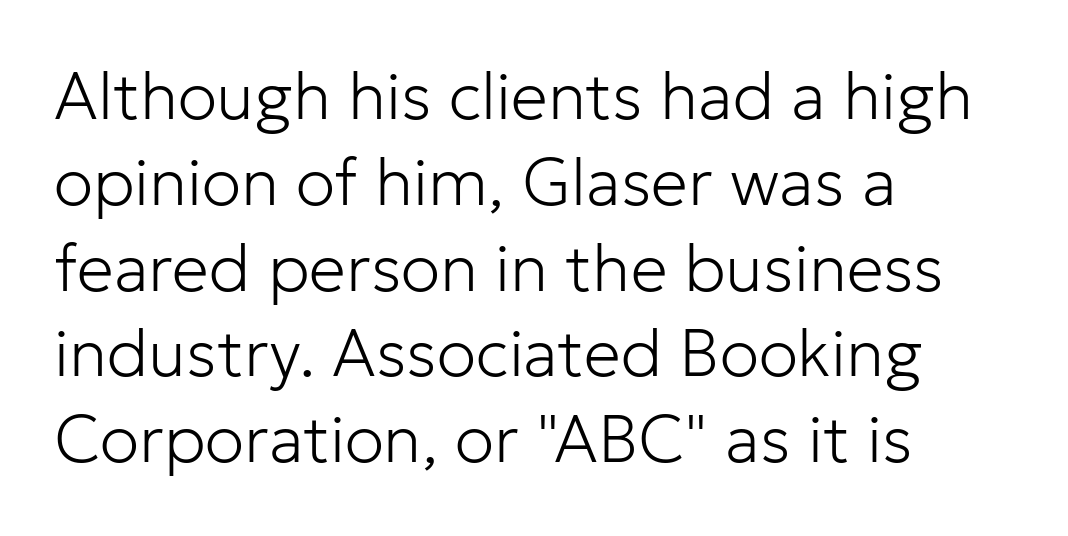
Where is the straight margin? On the left. Looks like regular typesetting: each glyph gets only the width it needs. Quick note: not italic, upright. A quiet, ordinary-to-light weight characterises the typeface.
